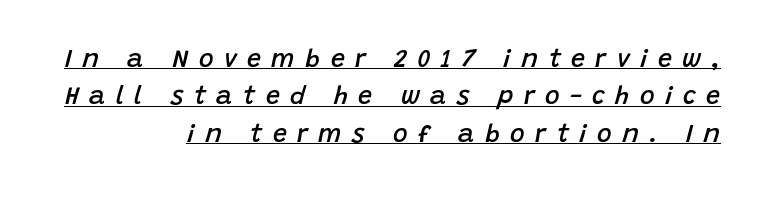
When letters slant like this, we call the style italic. Here the glyphs are tracked loosely, breaking word shapes into spaced letters. The designer left line spacing at the default. The specimen includes a rule beneath the text block's lines. One-word summary of the alignment: right.
